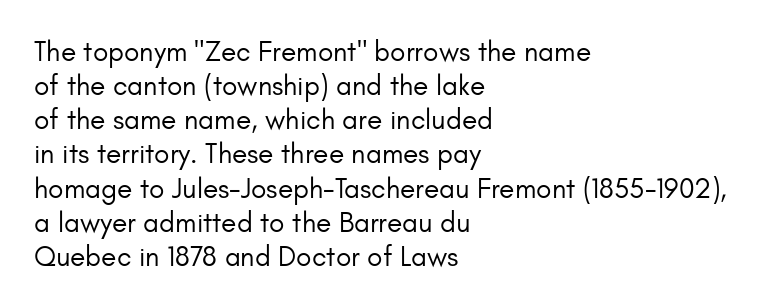
Q: Is the text bold? A: No.
Q: Is the text italic (slanted)? A: No, it is upright.
Q: Is the typeface a serif or a sans-serif typeface? A: Sans-serif.
Q: Is the text underlined? A: No.
Q: How is the paragraph aligned? A: Left-aligned.
Q: Is the spacing between letters normal or unusually wide? A: Normal.
Q: Width (condensed, normal, or wide)? A: Normal.
Q: Stroke contrast? A: Low.
Q: x-height? A: Small.
Q: Monospaced? A: No.
